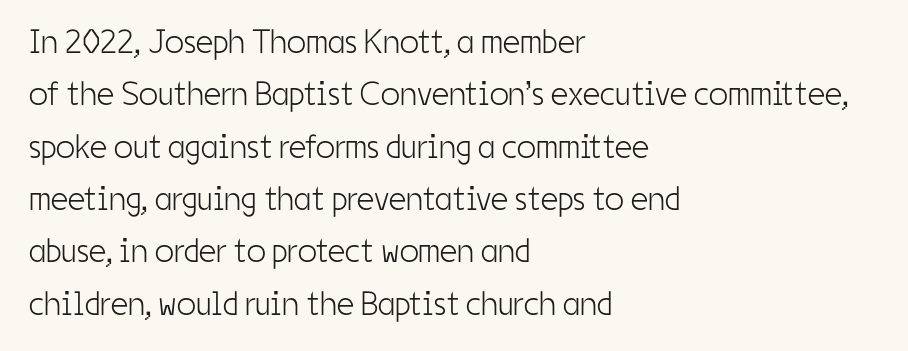
The font family rendered here belongs to the sans-serif group. Quick note: underline off. Regular leading. The face looks like a standard text weight, possibly lighter. Ascenders rise straight up at ninety degrees. Line beginnings align vertically; line endings do not.
